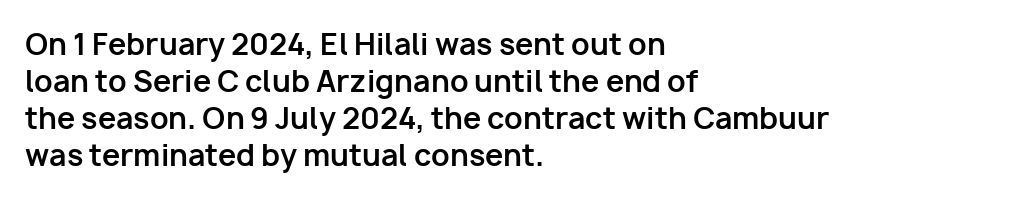
{"serif": "no", "italic": "no", "bold": "yes", "weight": "bold", "width": "normal", "stroke_contrast": "low", "x_height": "medium", "monospaced": "no", "underline": "no", "align": "left", "line_spacing": "normal", "line_spacing_ratio": 1.28, "letter_spacing": "normal", "letter_spacing_em": 0.0, "glyph_px": 29}
